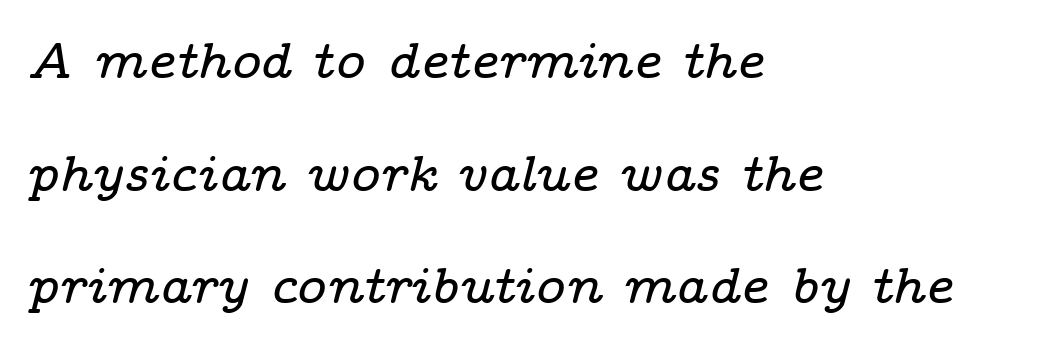
Do the characters align in a grid? No, the font is proportional. This sample uses a serif face. The space directly below the letters is spotless. Caption: standard tracking, unaltered. The text carries the slant typical of an italic or oblique font.
